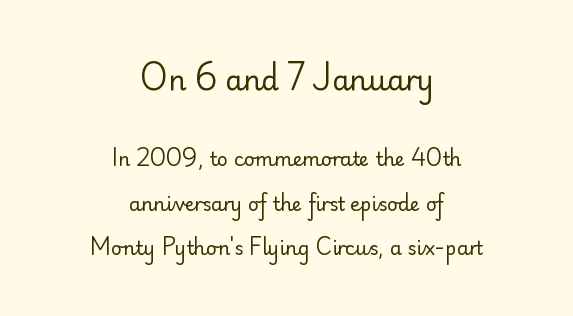
{"serif": "no", "italic": "no", "bold": "no", "weight": "regular", "width": "normal", "stroke_contrast": "low", "x_height": "small", "monospaced": "no", "underline": "no", "align": "center", "line_spacing": "loose", "line_spacing_ratio": 2.35, "letter_spacing": "normal", "letter_spacing_em": 0.0, "larger_block": "first", "size_ratio": 1.47, "glyph_px": 28}
